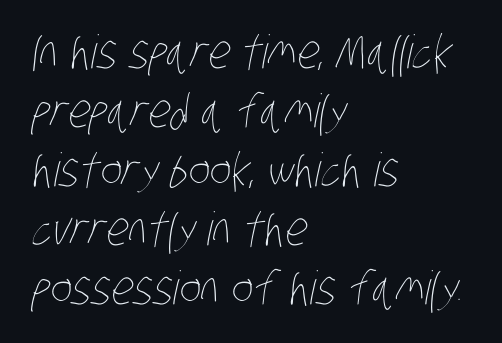
The image shows 46 px thin, condensed type; set left-aligned, normal line spacing (1.28x), normal letter spacing, not underlined; low stroke contrast and a large x-height.
